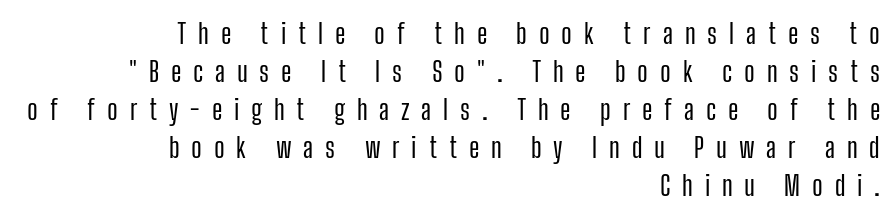
Italic? Not at all — the glyphs are vertical. Tracking value appears strongly positive — letters spread wide. If you measured baseline to baseline, you'd find a middling distance. This rendering features lettering with no underline. You could not count columns in this text — the font is proportionally spaced. Letterform terminals end flat and unadorned throughout the passage.
